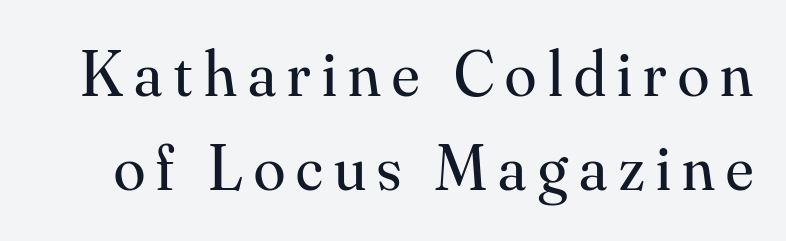
Q: Is the text bold? A: No.
Q: Is the text italic (slanted)? A: No, it is upright.
Q: Is the typeface a serif or a sans-serif typeface? A: Serif.
Q: Is the text underlined? A: No.
Q: Is the spacing between lines tight, normal or loose? A: Normal.
Q: Width (condensed, normal, or wide)? A: Normal.
Q: Stroke contrast? A: Medium.
Q: x-height? A: Small.
Q: Monospaced? A: No.
